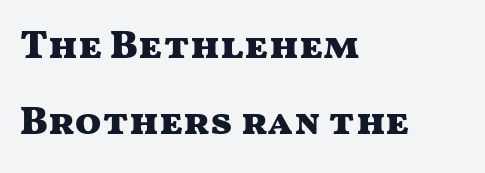
{"serif": "no", "italic": "no", "bold": "yes", "weight": "heavy", "width": "wide", "stroke_contrast": "medium", "x_height": "medium", "monospaced": "no", "underline": "no", "align": "left", "line_spacing": "loose", "line_spacing_ratio": 1.95, "letter_spacing": "normal", "letter_spacing_em": 0.0, "glyph_px": 39}
